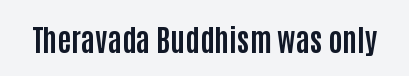
The image shows 30 px bold, condensed sans-serif type, upright; set normal letter spacing, not underlined; low stroke contrast and a large x-height.
